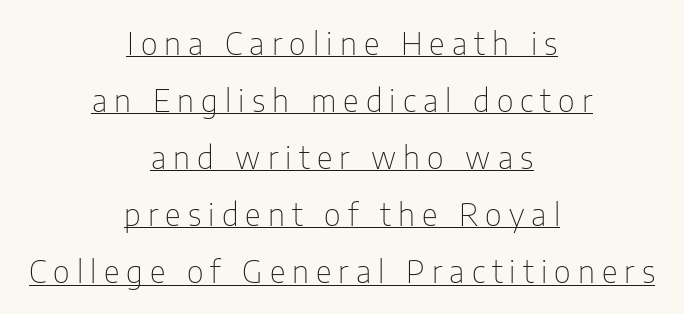
{"serif": "no", "italic": "no", "bold": "no", "weight": "thin", "width": "condensed", "stroke_contrast": "low", "x_height": "medium", "monospaced": "no", "underline": "yes", "align": "center", "line_spacing_ratio": 1.84, "letter_spacing": "wide", "letter_spacing_em": 0.23, "glyph_px": 31}
